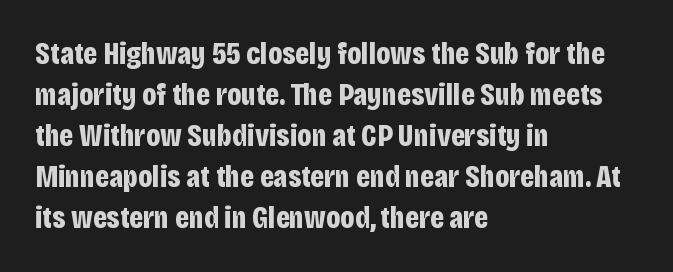
Pretty heavy lettering here — definitely bold. The passage shown is not underscored anywhere. Reading down the column, the eye jumps a familiar distance to each next line. Note the varied advance widths — an 'i' is clearly narrower than an 'm'. Default kerning and tracking; the words read as compact shapes. If you drew a ruler down the left edge, every line would touch it.
